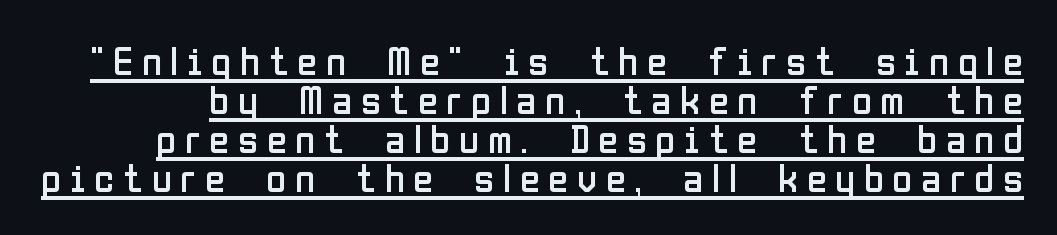
The image shows 41 px regular-weight, condensed sans-serif type, upright; set tight line spacing (0.95x), unusually wide letter spacing (+0.21 em), underlined; low stroke contrast and a medium x-height.
